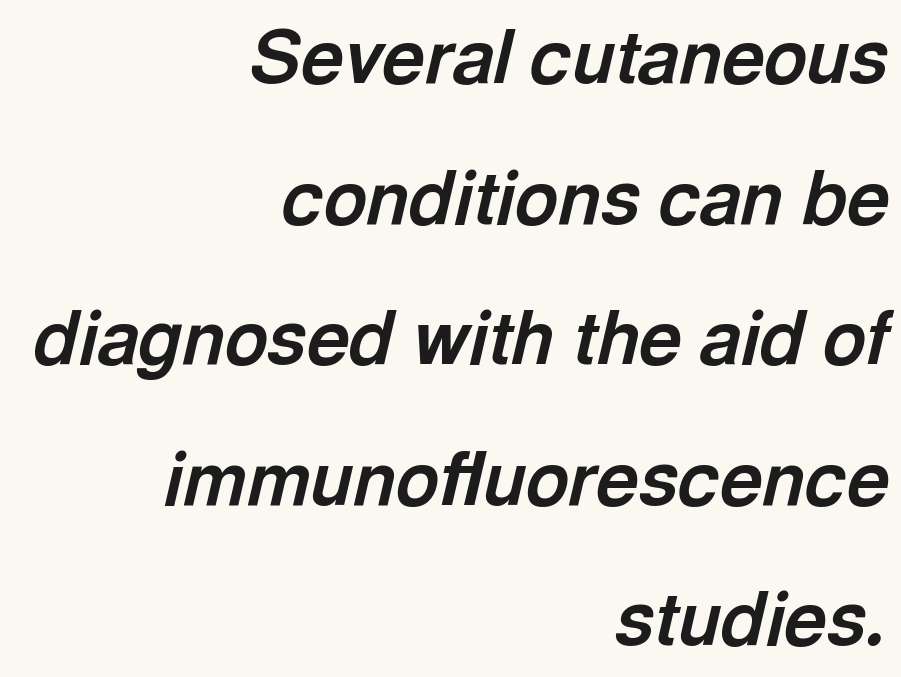
The image shows 74 px bold type, italic (leaning right); set right-aligned, loose line spacing (1.9x), normal letter spacing, not underlined; a medium x-height.
